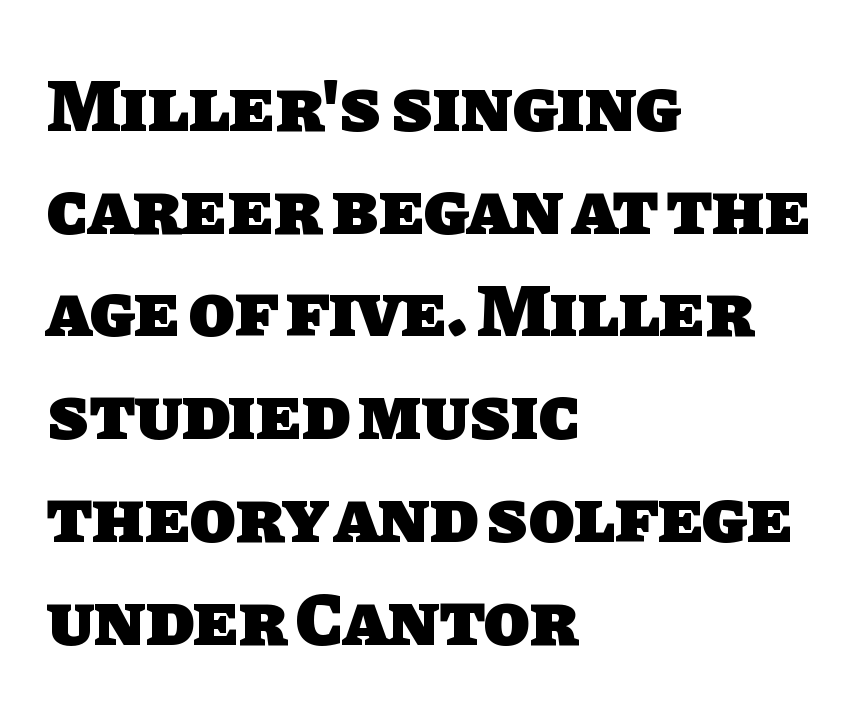
Is the block centered? No — it sits flush against the left margin. The characters look thick and weighty, a clear bold. Unlike a traditional serif, this face leaves its strokes unadorned. Looks like regular typesetting: each glyph gets only the width it needs. Evenly set lines give the paragraph a standard silhouette. Check the space under the baseline: it is left empty.
